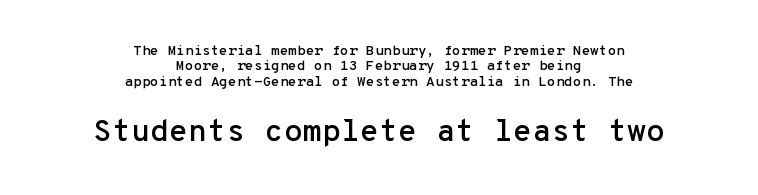
You could call the tracking neutral — neither tight nor loose. This rendering employs a face without finishing strokes, i.e., a sans-serif. Larger block? The one below; the one above is distinctly smaller. Fixed-width glyphs throughout — classic coding-font behaviour. Every character sits straight up, as roman type does.
